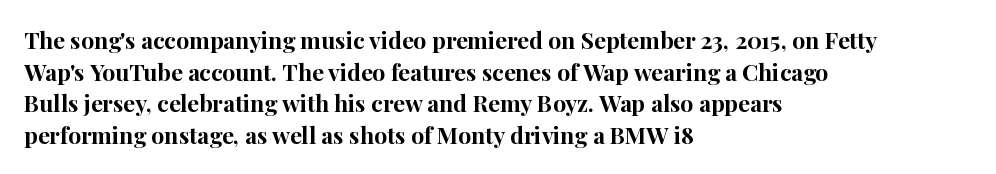
One glance says typical: line gaps are just what's usual. The letters stand upright; this is a roman face. These lines stack with their left ends in a neat column. Bold? Absolutely — the strokes are thick and heavy.
